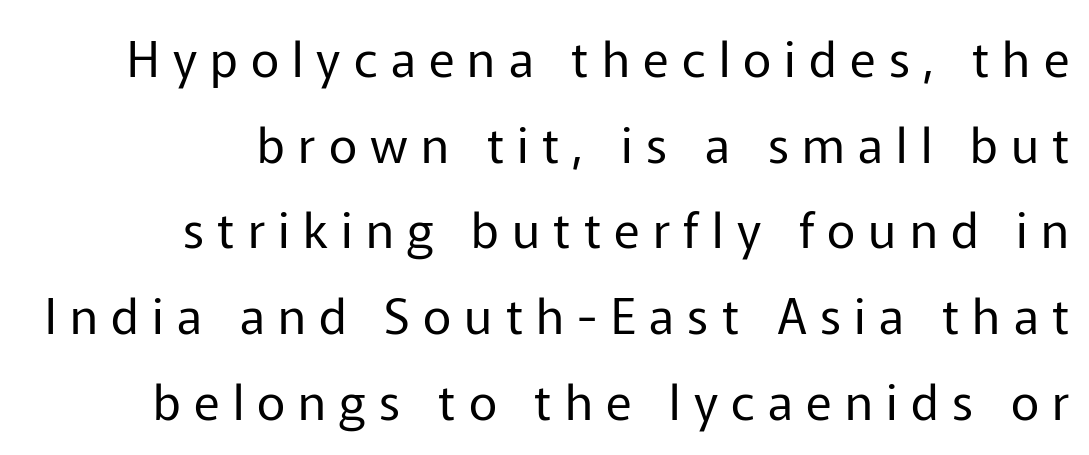
The image shows 49 px regular-weight sans-serif type, upright; set right-aligned, line spacing 1.75x, unusually wide letter spacing (+0.27 em), not underlined; low stroke contrast and a medium x-height.
